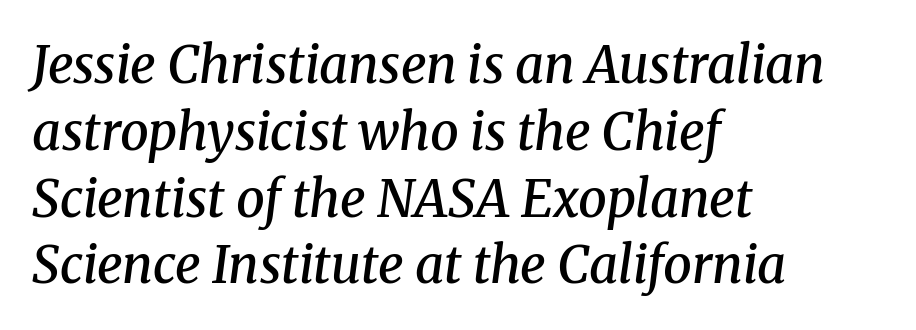
{"serif": "yes", "italic": "yes", "lean": "right", "slant_degrees": 8, "bold": "semi", "weight": "semibold", "width": "normal", "stroke_contrast": "medium", "x_height": "medium", "monospaced": "no", "underline": "no", "align": "left", "line_spacing": "normal", "line_spacing_ratio": 1.31, "letter_spacing": "normal", "letter_spacing_em": 0.0, "glyph_px": 51}
